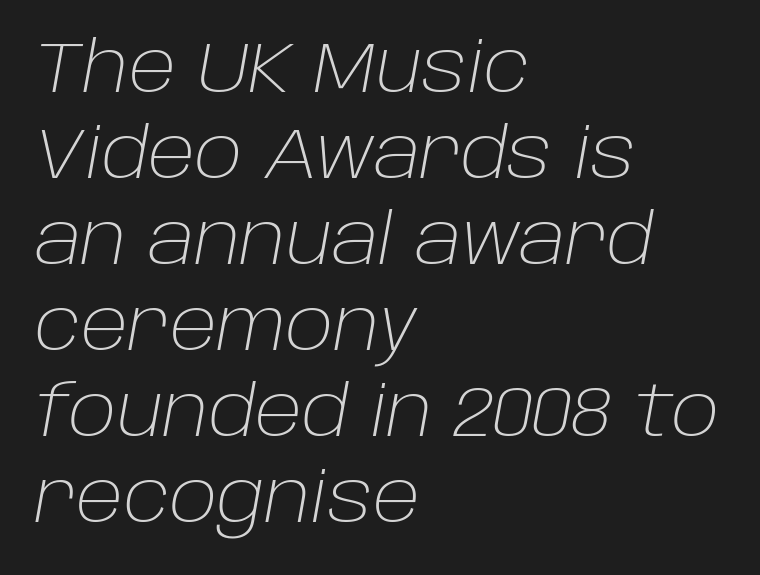
The lines in this sample share a left origin and differ only in where they stop. The weight tops out at a normal text grade. You could not count columns in this text — the font is proportionally spaced. Italic: yes, the glyphs are oblique.
